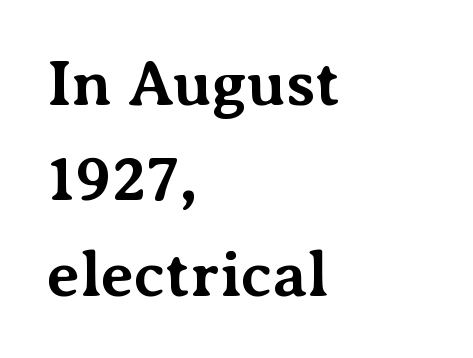
The image shows 64 px bold serif type, upright; set left-aligned, normal line spacing (1.49x), normal letter spacing, not underlined; medium stroke contrast and a medium x-height.
